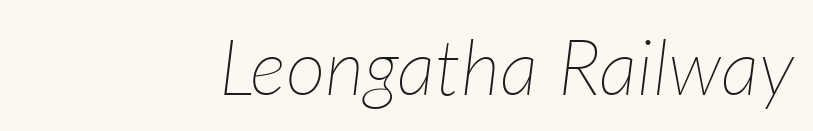
Q: Is the text bold? A: No.
Q: Is the text italic (slanted)? A: Yes, it leans right by about 7 degrees.
Q: Is the text underlined? A: No.
Q: How is the paragraph aligned? A: Right-aligned.
Q: Is the spacing between letters normal or unusually wide? A: Normal.
Q: Width (condensed, normal, or wide)? A: Normal.
Q: Stroke contrast? A: Low.
Q: x-height? A: Medium.
Q: Monospaced? A: No.
